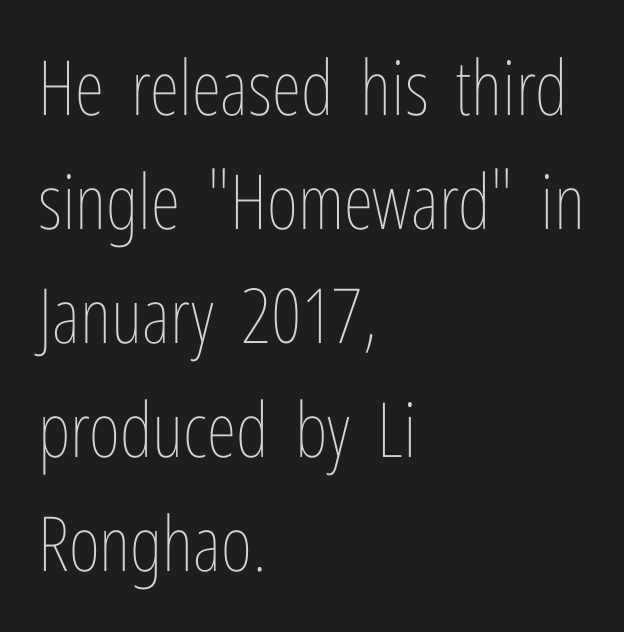
{"italic": "no", "bold": "no", "weight": "thin", "width": "condensed", "stroke_contrast": "low", "x_height": "medium", "monospaced": "no", "underline": "no", "align": "left", "line_spacing": "normal", "line_spacing_ratio": 1.5, "letter_spacing": "normal", "letter_spacing_em": 0.0, "glyph_px": 76}
